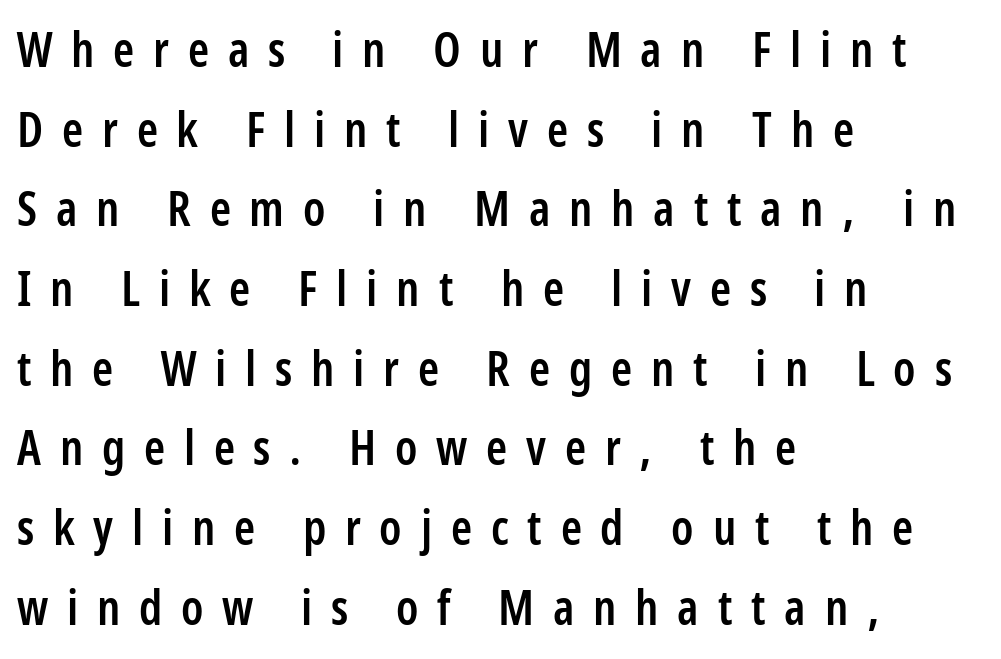
The image shows 48 px semibold, condensed sans-serif type, upright; set left-aligned, normal line spacing (1.66x), unusually wide letter spacing (+0.39 em), not underlined; low stroke contrast and a medium x-height.
